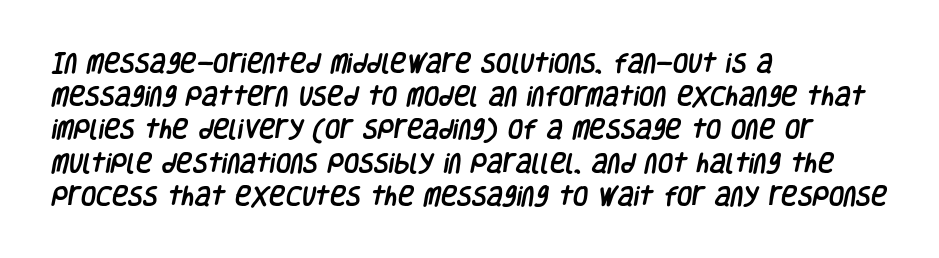
The image shows 22 px text type; set left-aligned, normal line spacing (1.51x), normal letter spacing, not underlined.
